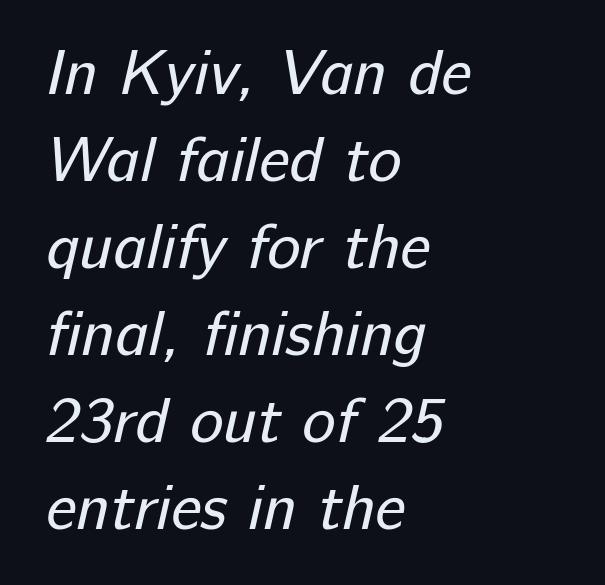
Rule under the text: the space is simply empty. The rendering anchors every line to the left-hand side. Between one letter and the next there's only the usual sliver of space. Note the varied advance widths — an 'i' is clearly narrower than an 'm'.
